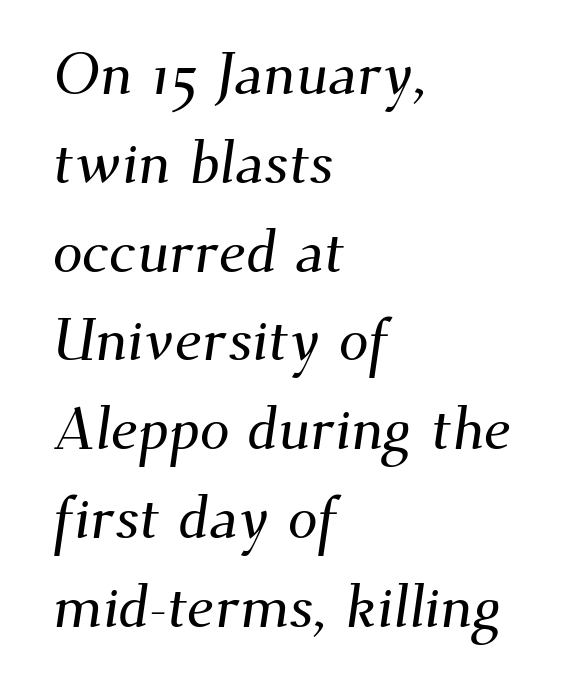
If you measured baseline to baseline, you'd find a middling distance. The space beneath each line is pristine and unruled. Stroke terminals: seriffed. You could not count columns in this text — the font is proportionally spaced.
